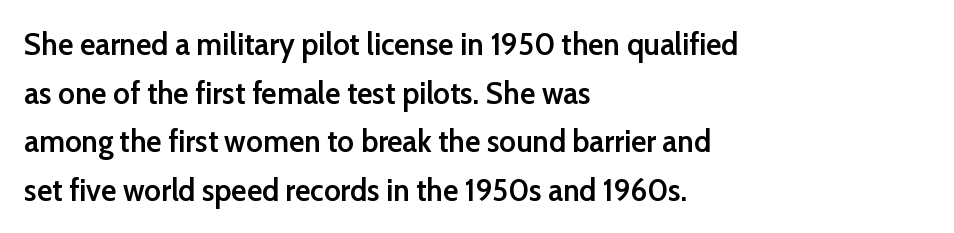
These words are printed semibold, heavier than regular yet not bold. The lettering stays uniformly vertical, giving the passage a roman look. Honestly, the row spacing looks completely unremarkable. Is this a fixed-width face? No — the glyphs have proportional, varying widths. Nothing unusual about the tracking: characters are spaced as the font intends. Check under the words: just untouched page.
